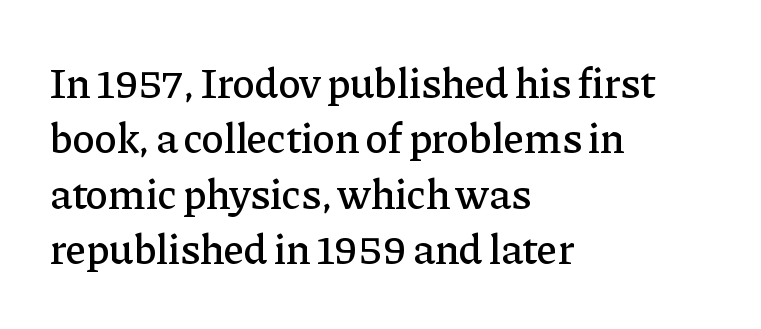
The face used here is seriffed, in the tradition of book romans. Honestly, the row spacing looks completely unremarkable. The letters sit at their default tracking, neither squeezed nor spread. Underlining? Definitely not there. Every stem runs plumb, perpendicular to the baseline. Compared with a centered layout, this one pins lines to the left instead.
